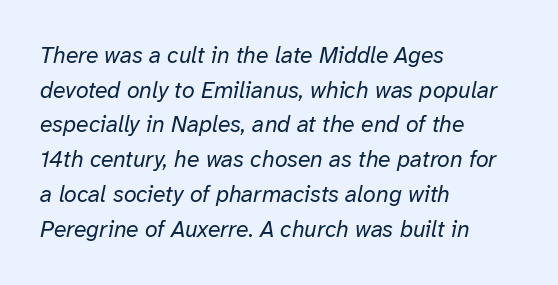
{"italic": "yes", "lean": "right", "slant_degrees": 12, "bold": "no", "underline": "no", "align": "left", "line_spacing": "normal", "line_spacing_ratio": 1.51, "letter_spacing": "normal", "letter_spacing_em": 0.0, "glyph_px": 23}
